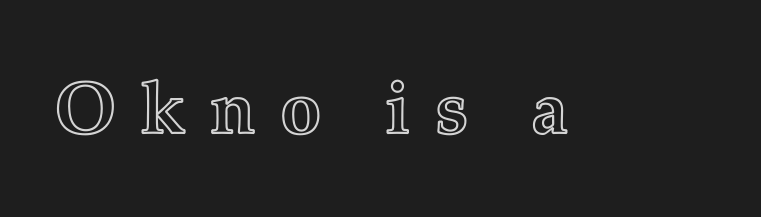
The image shows 74 px text type, upright; set unusually wide letter spacing (+0.32 em), not underlined; a medium x-height.
